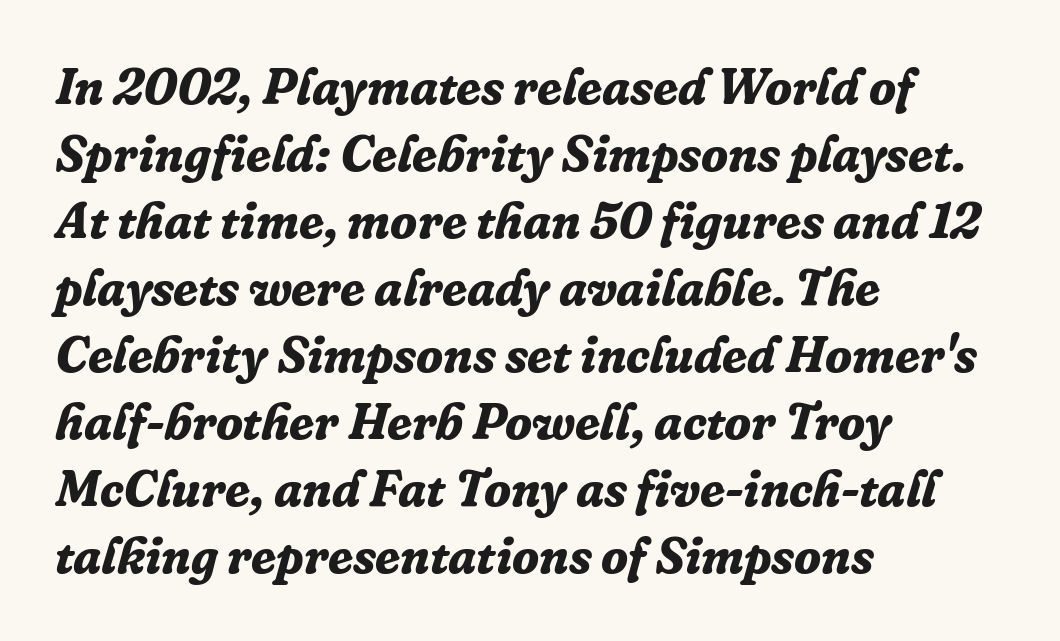
You can tell from the footed stems that serif type was used. You could call the tracking neutral — neither tight nor loose. The lines sit at an ordinary, default distance from one another. Chunky letters — that's bold for sure. Beneath every word, the page is bare. Character widths vary here, with narrow letters taking less room than wide ones.
